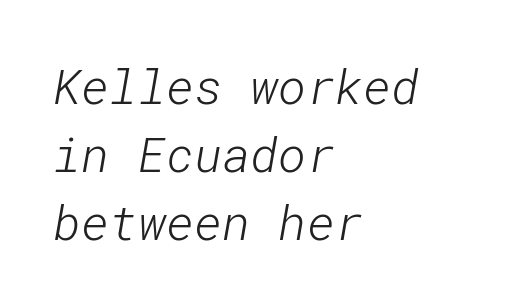
The image shows 48 px light sans-serif type; set left-aligned, normal line spacing (1.42x), normal letter spacing, not underlined; low stroke contrast and a medium x-height.
